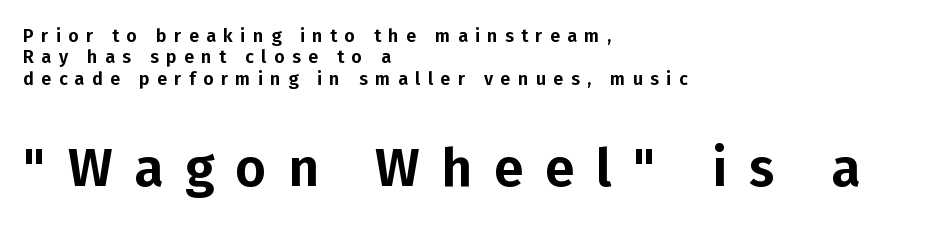
{"serif": "no", "italic": "no", "width": "normal", "stroke_contrast": "low", "x_height": "medium", "monospaced": "no", "underline": "no", "align": "left", "line_spacing_ratio": 1.19, "letter_spacing": "wide", "letter_spacing_em": 0.41, "larger_block": "second", "size_ratio": 2.94, "glyph_px": 53}
